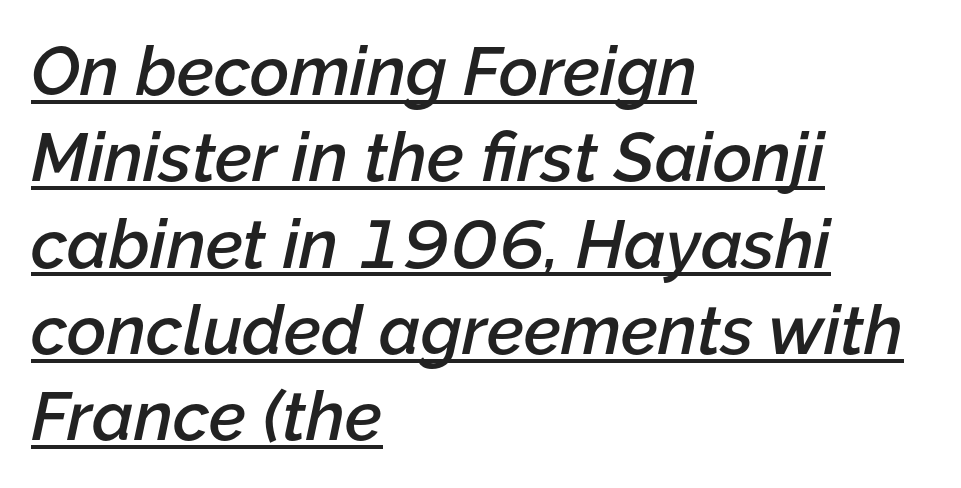
{"italic": "yes", "lean": "right", "slant_degrees": 12, "bold": "semi", "weight": "semibold", "width": "normal", "stroke_contrast": "low", "x_height": "medium", "monospaced": "no", "underline": "yes", "align": "left", "line_spacing": "normal", "line_spacing_ratio": 1.27, "letter_spacing": "normal", "letter_spacing_em": 0.0, "glyph_px": 68}
